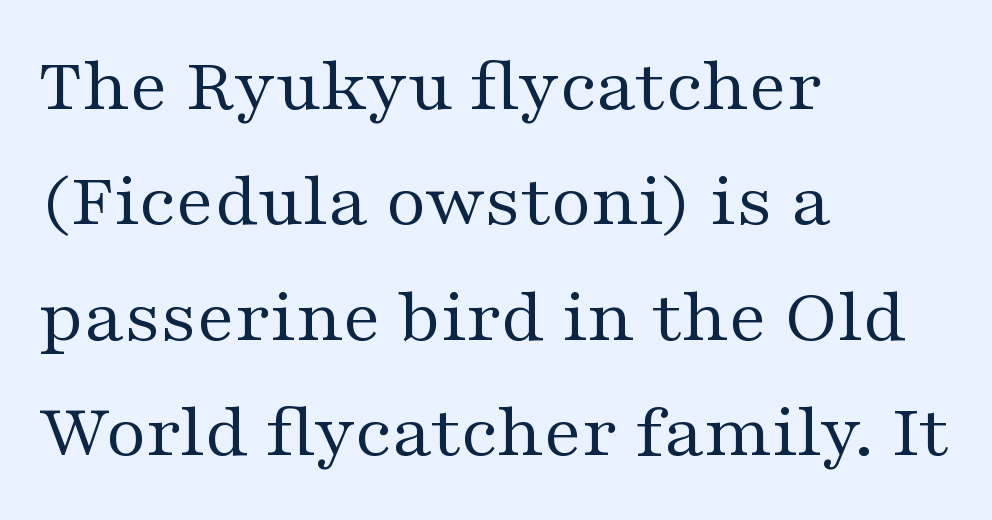
{"serif": "yes", "italic": "no", "bold": "no", "weight": "regular", "width": "wide", "stroke_contrast": "medium", "x_height": "medium", "monospaced": "no", "underline": "no", "align": "left", "line_spacing": "normal", "line_spacing_ratio": 1.48, "letter_spacing": "normal", "letter_spacing_em": 0.0, "glyph_px": 78}
